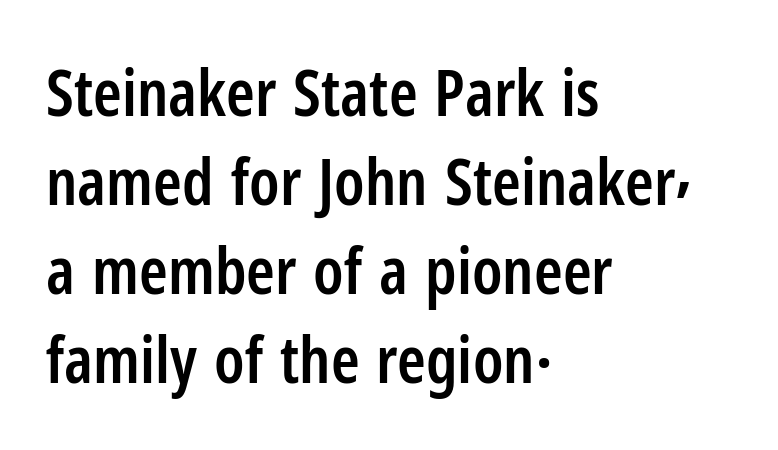
{"serif": "no", "italic": "no", "bold": "semi", "weight": "semibold", "width": "condensed", "stroke_contrast": "low", "x_height": "medium", "monospaced": "no", "underline": "no", "align": "left", "line_spacing": "normal", "line_spacing_ratio": 1.37, "letter_spacing": "normal", "letter_spacing_em": 0.0, "glyph_px": 65}
